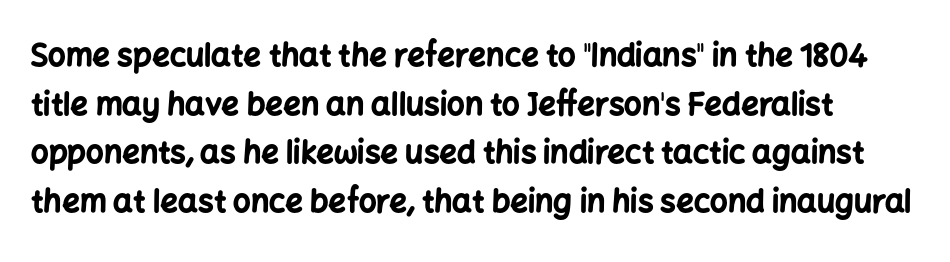
{"serif": "no", "italic": "no", "bold": "yes", "weight": "bold", "width": "normal", "stroke_contrast": "low", "x_height": "medium", "monospaced": "no", "underline": "no", "line_spacing": "normal", "line_spacing_ratio": 1.57, "letter_spacing": "normal", "letter_spacing_em": 0.0, "glyph_px": 31}
